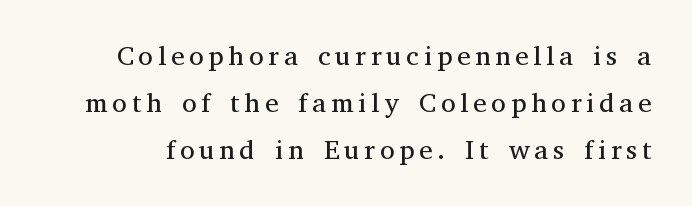
The image shows 27 px text type, upright; set line spacing 1.74x, not underlined.
